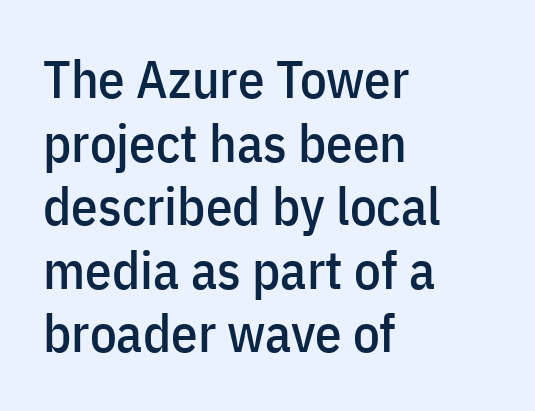
The image shows 53 px condensed sans-serif type, upright; set left-aligned, line spacing 1.2x, normal letter spacing, not underlined; low stroke contrast and a medium x-height.
